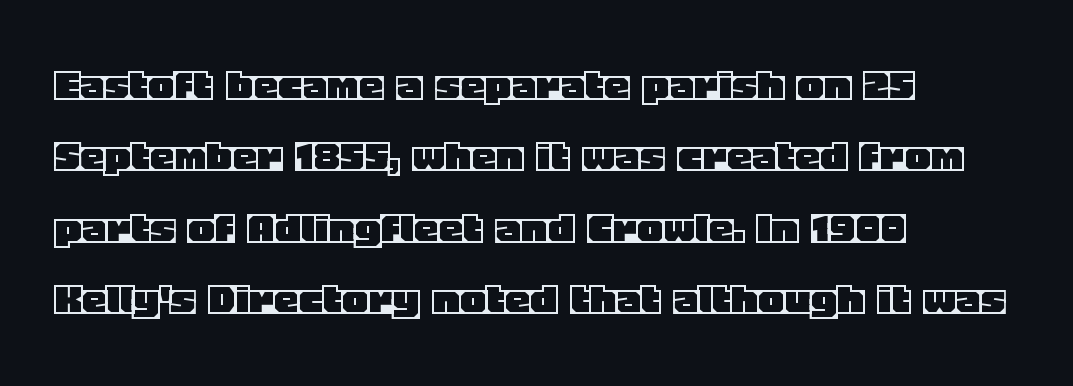
The image shows 50 px text type, upright; set left-aligned, normal line spacing (1.43x), normal letter spacing, not underlined; a large x-height.
